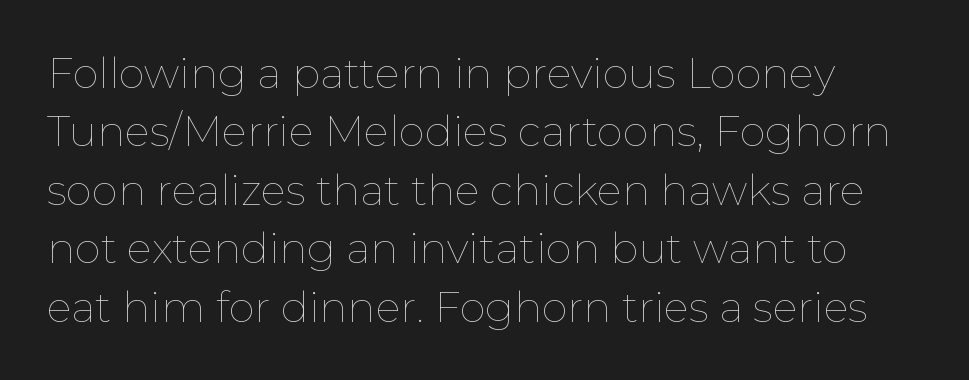
The image shows 42 px thin type, upright; set normal line spacing (1.39x), normal letter spacing, not underlined; low stroke contrast and a medium x-height.
